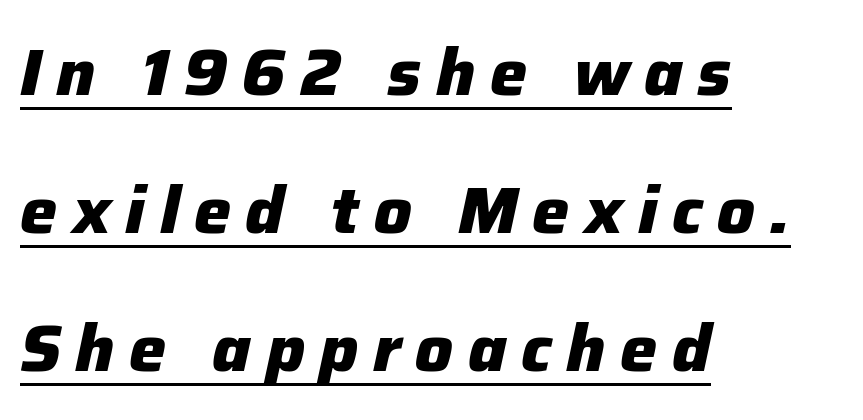
Q: Is the text bold? A: Yes.
Q: Is the text italic (slanted)? A: Yes, it leans right by about 12 degrees.
Q: Is the text underlined? A: Yes.
Q: How is the paragraph aligned? A: Left-aligned.
Q: Is the spacing between letters normal or unusually wide? A: Unusually wide.
Q: Is the spacing between lines tight, normal or loose? A: Loose.
Q: Width (condensed, normal, or wide)? A: Normal.
Q: Stroke contrast? A: Low.
Q: x-height? A: Medium.
Q: Monospaced? A: No.
